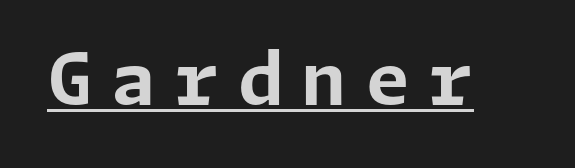
Check the space under the baseline: a stroke is drawn there. Unlike italic type, these characters show no tilt at all. You can tell from the bare stems that sans-serif type was used. Each word looks stretched out because of the extra space between its letters. Thick stems and heavy bowls — unmistakably bold.
